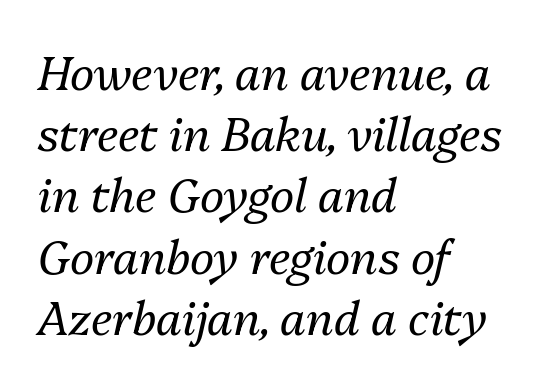
Q: Is the text bold? A: No.
Q: Is the text italic (slanted)? A: Yes, it leans right by about 13 degrees.
Q: Is the text underlined? A: No.
Q: How is the paragraph aligned? A: Left-aligned.
Q: Is the spacing between letters normal or unusually wide? A: Normal.
Q: Is the spacing between lines tight, normal or loose? A: Normal.
Q: Width (condensed, normal, or wide)? A: Normal.
Q: Stroke contrast? A: Medium.
Q: x-height? A: Medium.
Q: Monospaced? A: No.
